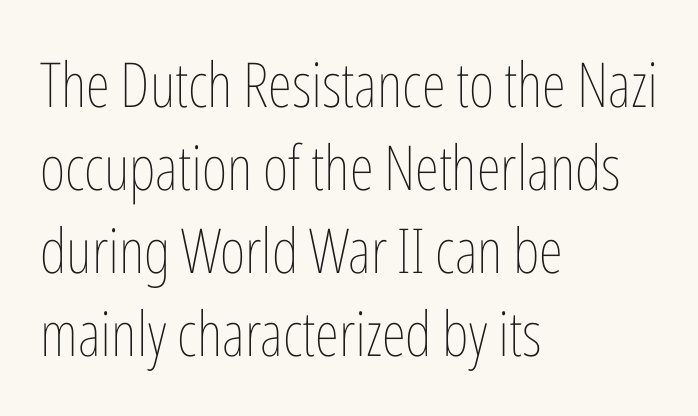
Line spacing here is normal. Inter-character spacing is left at the font's built-in metrics. The text block is weighted toward the left margin, trailing off unevenly rightward. You could not count columns in this text — the font is proportionally spaced.
